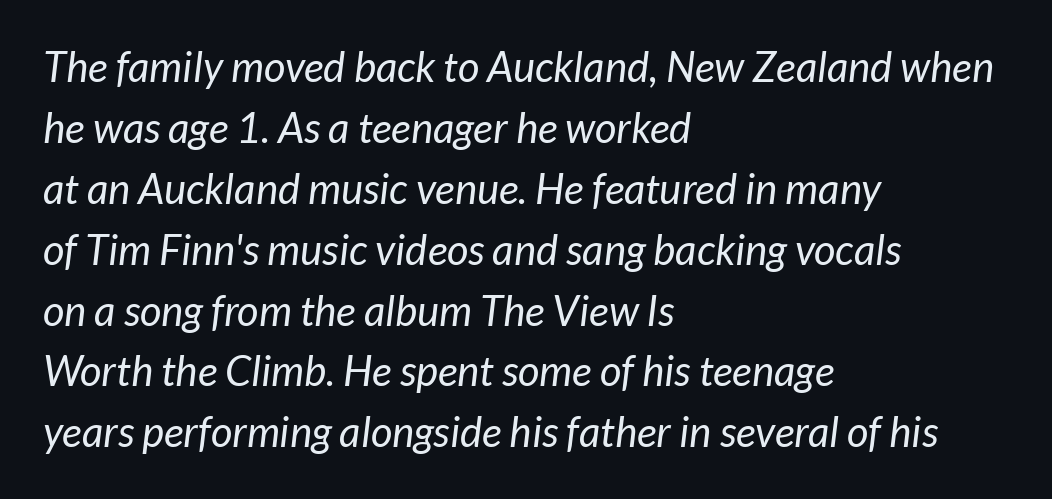
Each new line begins a customary step beneath the previous one. This sample has the flowing, uneven cadence of proportional lettering. The passage shown is not bold in any degree. A sans-serif font was chosen for this passage. This rendering features lettering with no underline. One-word summary of the alignment: left.
